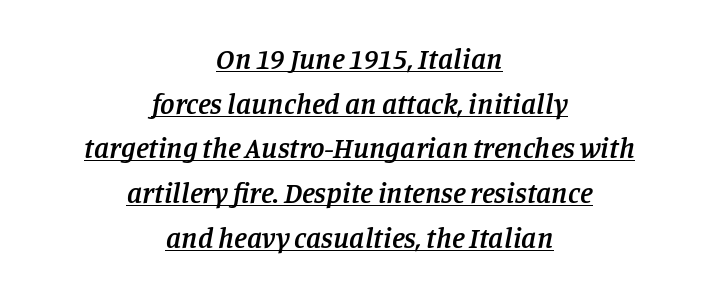
The image shows 29 px semibold serif type, italic (leaning right); set centered, normal line spacing (1.54x), normal letter spacing, underlined; low stroke contrast and a large x-height.
